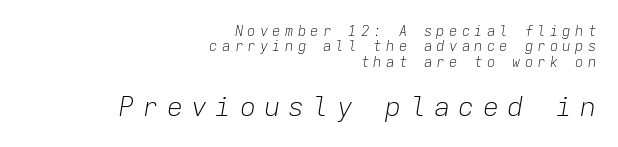
Q: Is the text bold? A: No.
Q: Is the text italic (slanted)? A: Yes, it leans right by about 9 degrees.
Q: Is the text underlined? A: No.
Q: How is the paragraph aligned? A: Right-aligned.
Q: Is the spacing between letters normal or unusually wide? A: Unusually wide.
Q: Is the spacing between lines tight, normal or loose? A: Tight.
Q: Which block of text is set in a larger size, the first (top) or the second (bottom)? A: The second (bottom) one.
